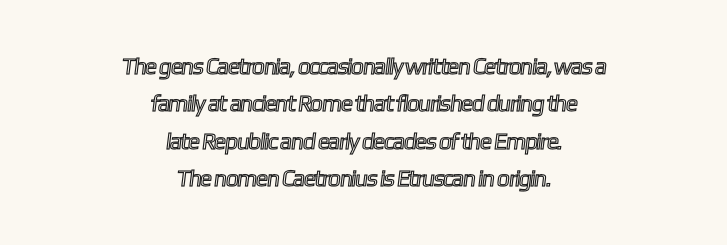
The image shows 23 px text type; set centered, normal line spacing (1.63x), normal letter spacing, not underlined.
